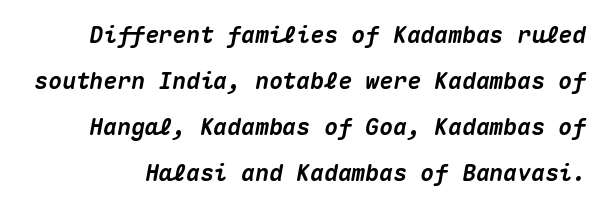
{"italic": "yes", "lean": "right", "slant_degrees": 10, "bold": "yes", "underline": "no", "line_spacing": "loose", "line_spacing_ratio": 2.0, "letter_spacing": "normal", "letter_spacing_em": 0.0, "glyph_px": 23}
